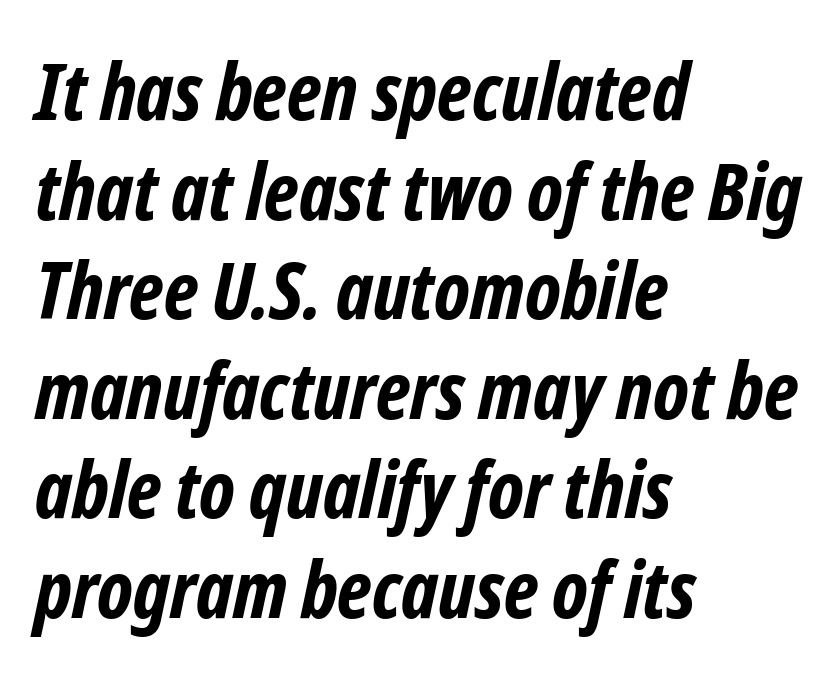
Chunky letters — that's bold for sure. These lines are rendered in a variable-pitch font. Successive baselines arrive at the customary interval. Where is the straight margin? On the left.
